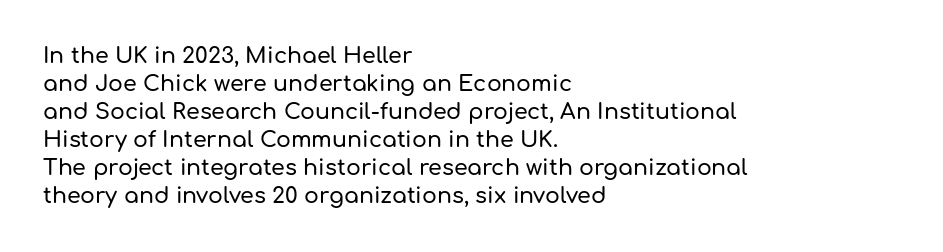
{"italic": "no", "underline": "no", "align": "left", "line_spacing": "normal", "line_spacing_ratio": 1.27, "letter_spacing": "normal", "letter_spacing_em": 0.0, "glyph_px": 22}
